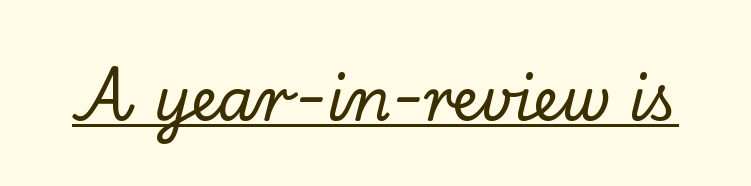
The image shows 59 px serif type; set normal letter spacing, underlined; low stroke contrast and a small x-height.
